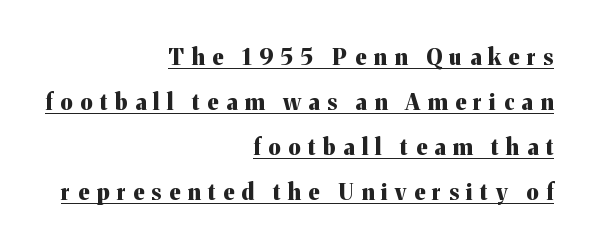
These lines were composed using upright roman letters. Underlining? Definitely there. Does the leading feel generous? Absolutely, it's lavish. As a designer I'd log this as weight 700, bold. The line texture is sparse and dotted thanks to wide tracking.
